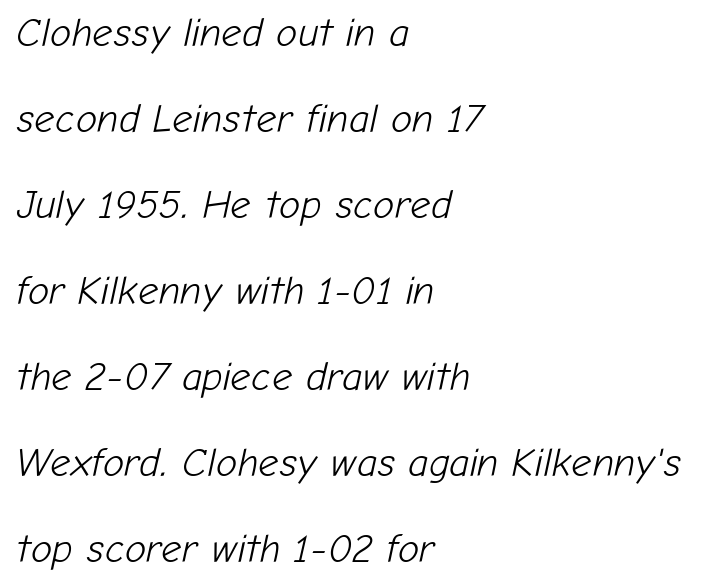
The block of text is sparse from top to bottom, with ample space between rows. Bold? No — there's no thickening of the strokes. Descenders are the only things crossing below the line. The lines in this sample share a left origin and differ only in where they stop. Style check: oblique. Is the letter spacing exaggerated? No — it looks like the ordinary default.
